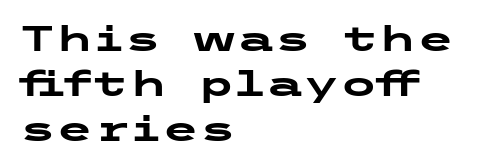
The image shows 34 px heavy, wide sans-serif type, upright; set left-aligned, normal line spacing (1.32x), normal letter spacing, not underlined; low stroke contrast and a medium x-height.
